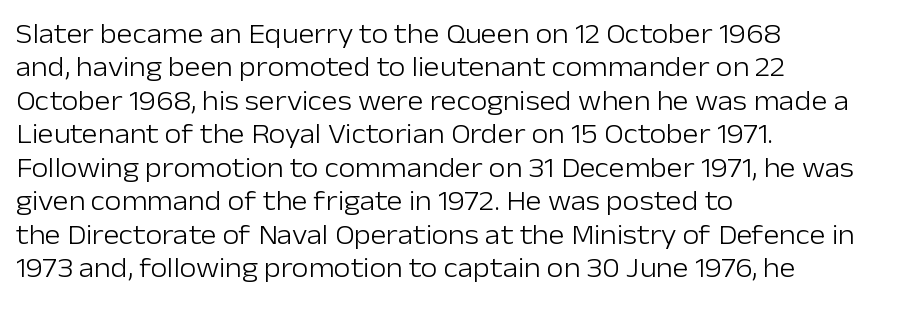
The image shows 27 px text type, upright; set left-aligned, line spacing 1.24x, normal letter spacing, not underlined.
